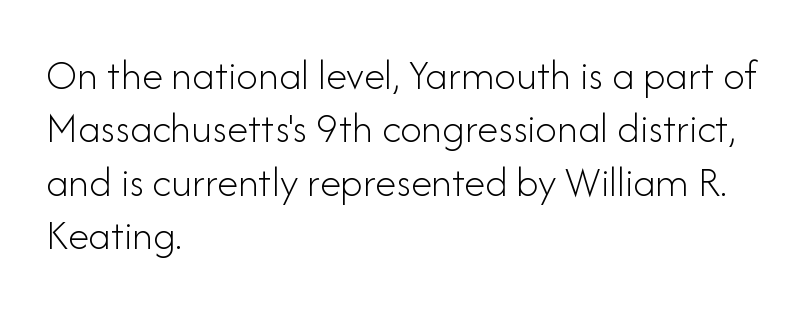
{"serif": "no", "italic": "no", "bold": "no", "weight": "light", "width": "normal", "stroke_contrast": "low", "x_height": "small", "monospaced": "no", "underline": "no", "align": "left", "line_spacing_ratio": 1.24, "letter_spacing": "normal", "letter_spacing_em": 0.0, "glyph_px": 43}
